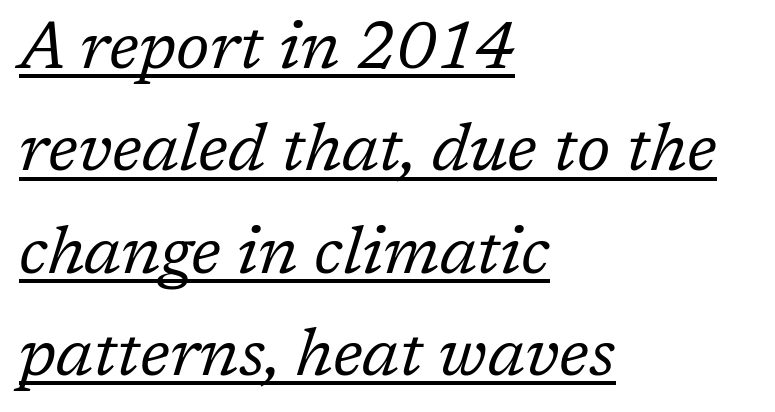
{"serif": "yes", "italic": "yes", "lean": "right", "slant_degrees": 17, "bold": "no", "weight": "regular", "width": "normal", "stroke_contrast": "low", "x_height": "medium", "monospaced": "no", "underline": "yes", "align": "left", "line_spacing": "normal", "line_spacing_ratio": 1.55, "letter_spacing": "normal", "letter_spacing_em": 0.0, "glyph_px": 66}
